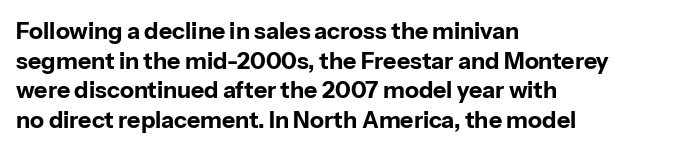
{"italic": "no", "bold": "yes", "underline": "no", "align": "left", "line_spacing": "normal", "line_spacing_ratio": 1.29, "letter_spacing": "normal", "letter_spacing_em": 0.0, "glyph_px": 23}
